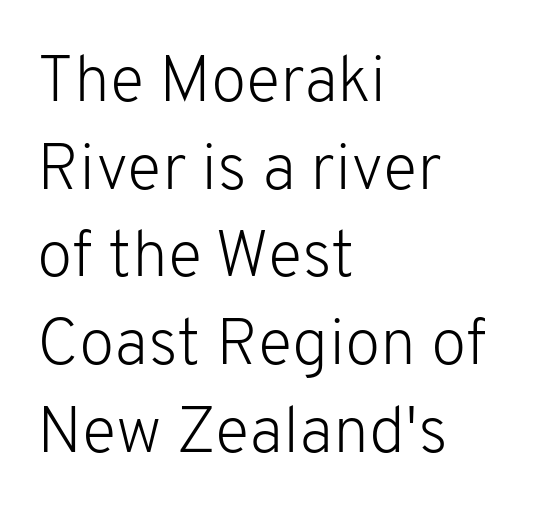
Q: Is the text bold? A: No.
Q: Is the text italic (slanted)? A: No, it is upright.
Q: Is the typeface a serif or a sans-serif typeface? A: Sans-serif.
Q: Is the text underlined? A: No.
Q: How is the paragraph aligned? A: Left-aligned.
Q: Is the spacing between letters normal or unusually wide? A: Normal.
Q: Is the spacing between lines tight, normal or loose? A: Normal.
Q: Width (condensed, normal, or wide)? A: Normal.
Q: Stroke contrast? A: Low.
Q: x-height? A: Medium.
Q: Monospaced? A: No.
